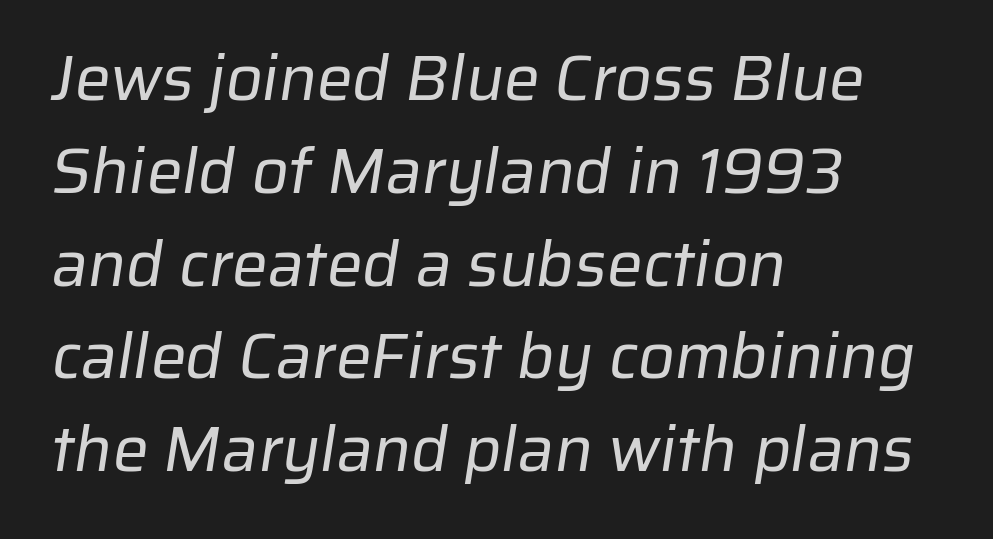
Each letter keeps its own natural width here, so spacing adapts to shape. The letters sit at their default tracking, neither squeezed nor spread. Weight: regular or lighter. The lines sit at an ordinary, default distance from one another. The paragraph shown leans on its left margin.
